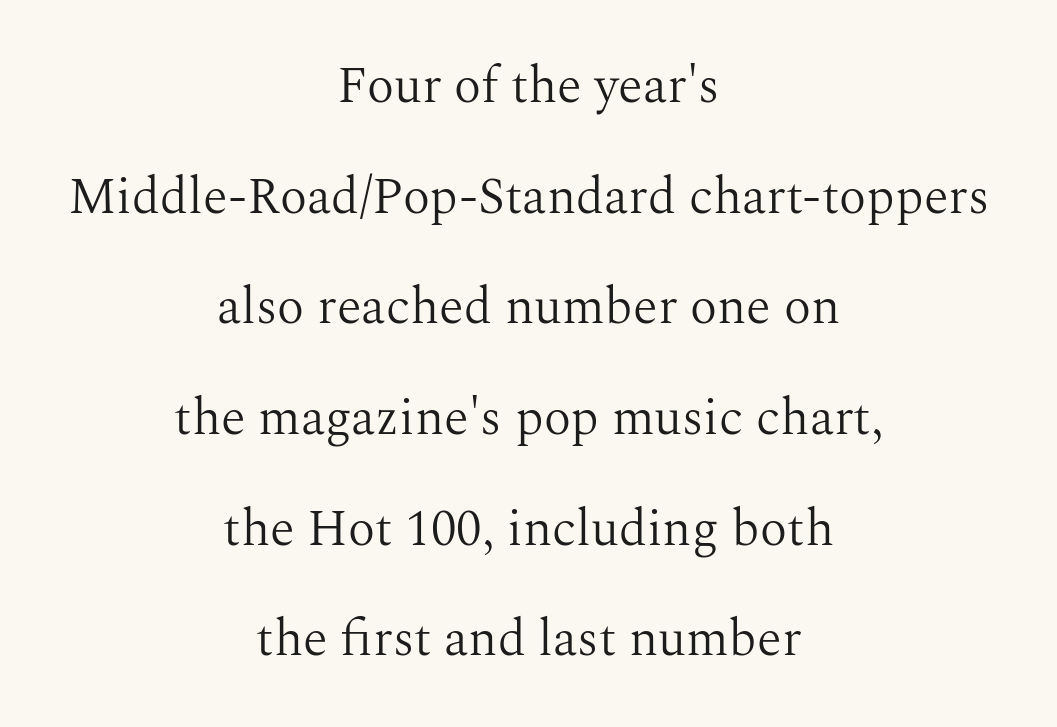
Q: Is the text bold? A: No.
Q: Is the text italic (slanted)? A: No, it is upright.
Q: Is the typeface a serif or a sans-serif typeface? A: Serif.
Q: Is the text underlined? A: No.
Q: How is the paragraph aligned? A: Centered.
Q: Is the spacing between letters normal or unusually wide? A: Normal.
Q: Is the spacing between lines tight, normal or loose? A: Loose.
Q: Width (condensed, normal, or wide)? A: Normal.
Q: Stroke contrast? A: Medium.
Q: x-height? A: Medium.
Q: Monospaced? A: No.
